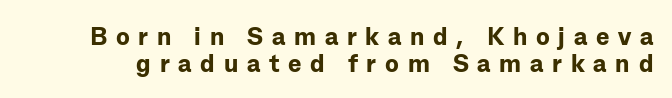
{"italic": "no", "bold": "yes", "underline": "no", "line_spacing": "tight", "line_spacing_ratio": 1.1, "letter_spacing": "wide", "letter_spacing_em": 0.35, "glyph_px": 25}
